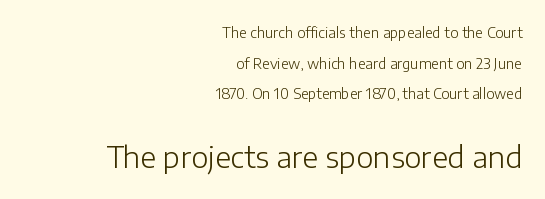
Q: Is the text bold? A: No.
Q: Is the text italic (slanted)? A: No, it is upright.
Q: Is the typeface a serif or a sans-serif typeface? A: Sans-serif.
Q: Is the text underlined? A: No.
Q: How is the paragraph aligned? A: Right-aligned.
Q: Is the spacing between letters normal or unusually wide? A: Normal.
Q: Is the spacing between lines tight, normal or loose? A: Loose.
Q: Which block of text is set in a larger size, the first (top) or the second (bottom)? A: The second (bottom) one.
Q: Width (condensed, normal, or wide)? A: Normal.
Q: Stroke contrast? A: Low.
Q: x-height? A: Medium.
Q: Monospaced? A: No.
